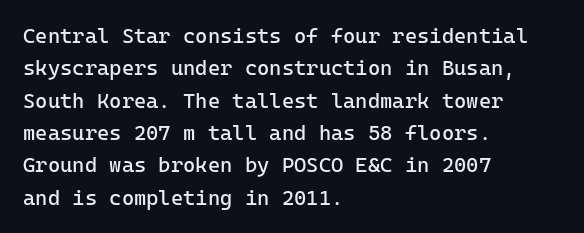
The image shows 21 px text type, upright; set left-aligned, normal line spacing (1.54x), normal letter spacing, not underlined.
